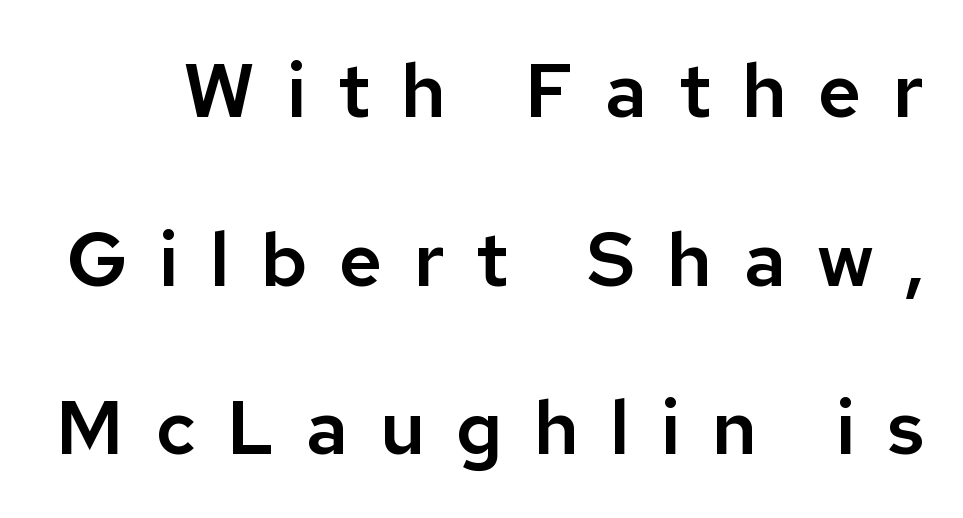
{"serif": "no", "italic": "no", "width": "normal", "stroke_contrast": "low", "x_height": "medium", "monospaced": "no", "underline": "no", "line_spacing": "loose", "line_spacing_ratio": 2.22, "letter_spacing": "wide", "letter_spacing_em": 0.41, "glyph_px": 76}
